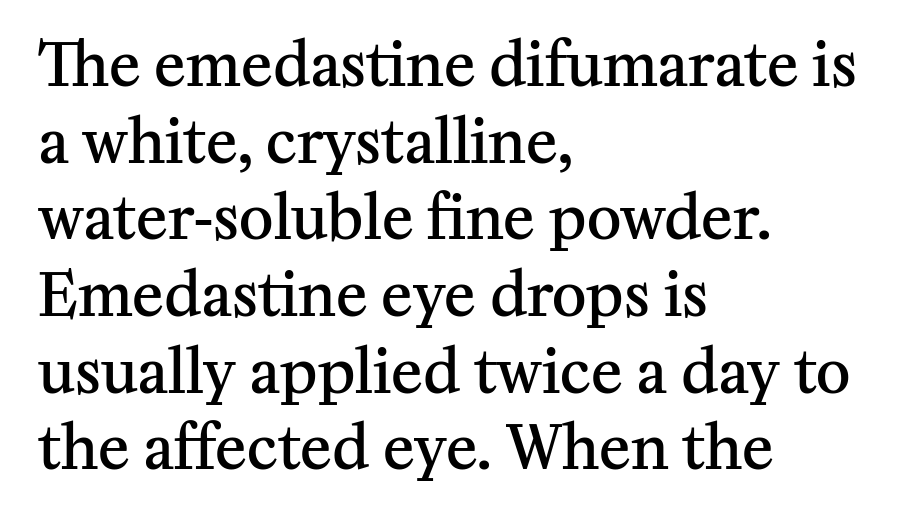
The image shows 59 px semibold serif type, upright; set left-aligned, normal line spacing (1.3x), normal letter spacing, not underlined; medium stroke contrast and a medium x-height.
